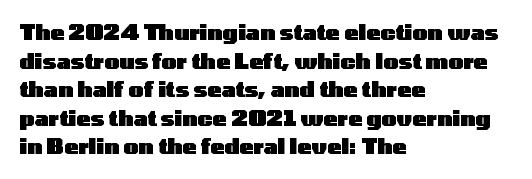
Notice how descenders clear the ascenders below comfortably — that's standard leading. Clear beneath every line of the passage. These lines are set flush left with a ragged right edge. The type sits square on the baseline with zero lean. Each word holds together tightly as a unit, with standard inter-letter gaps.
